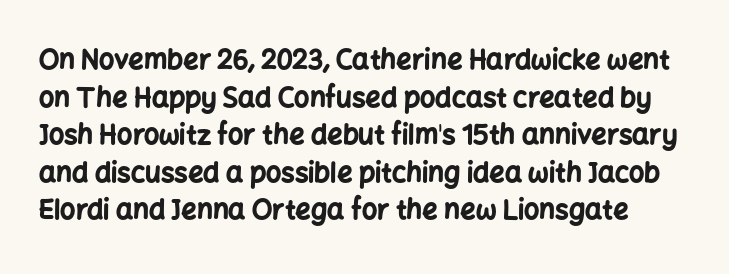
Q: Is the text bold? A: Yes.
Q: Is the text italic (slanted)? A: No, it is upright.
Q: Is the text underlined? A: No.
Q: Is the spacing between letters normal or unusually wide? A: Normal.
Q: Is the spacing between lines tight, normal or loose? A: Normal.
